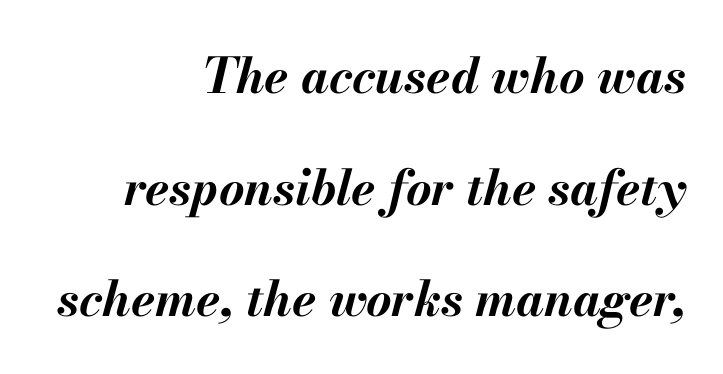
Q: Is the text bold? A: Yes.
Q: Is the text italic (slanted)? A: Yes, it leans right by about 13 degrees.
Q: Is the text underlined? A: No.
Q: How is the paragraph aligned? A: Right-aligned.
Q: Is the spacing between letters normal or unusually wide? A: Normal.
Q: Is the spacing between lines tight, normal or loose? A: Loose.
Q: Width (condensed, normal, or wide)? A: Normal.
Q: Stroke contrast? A: Medium.
Q: x-height? A: Small.
Q: Monospaced? A: No.
